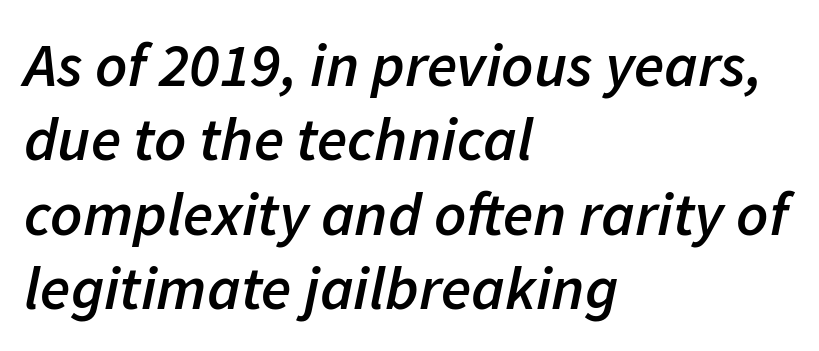
The image shows 62 px semibold type, italic (leaning right); set left-aligned, line spacing 1.2x, normal letter spacing, not underlined; low stroke contrast and a medium x-height.
